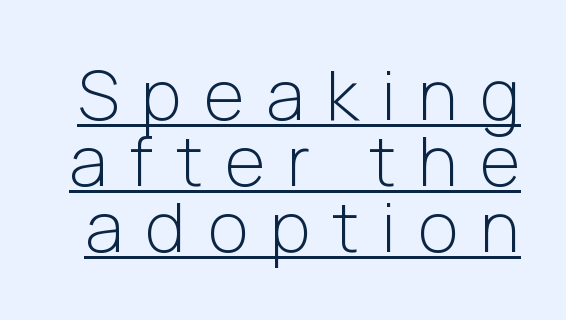
{"serif": "no", "italic": "no", "bold": "no", "weight": "light", "width": "normal", "stroke_contrast": "low", "x_height": "medium", "monospaced": "no", "underline": "yes", "line_spacing": "tight", "line_spacing_ratio": 0.96, "letter_spacing": "wide", "letter_spacing_em": 0.33, "glyph_px": 69}
